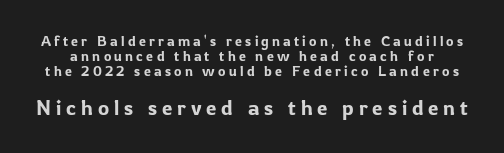
{"italic": "no", "underline": "no", "line_spacing": "tight", "line_spacing_ratio": 1.07, "letter_spacing": "wide", "letter_spacing_em": 0.23, "larger_block": "second", "size_ratio": 1.5, "glyph_px": 21}
